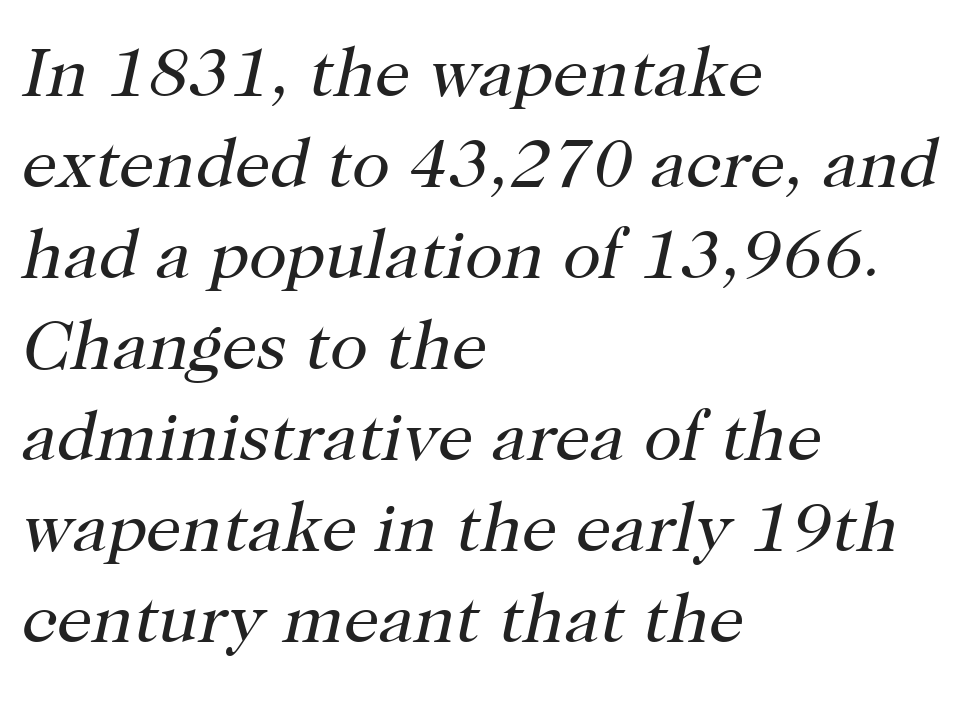
The image shows 70 px regular-weight serif type, italic (leaning right); set left-aligned, normal line spacing (1.3x), normal letter spacing, not underlined; high stroke contrast and a medium x-height.
